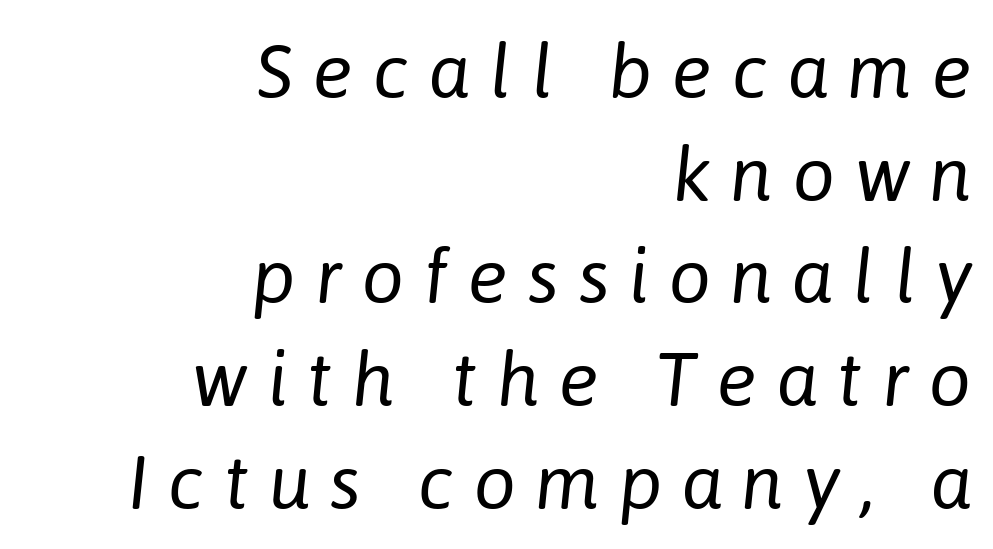
The image shows 75 px regular-weight type, italic (leaning right); set right-aligned, normal line spacing (1.37x), unusually wide letter spacing (+0.26 em), not underlined; low stroke contrast and a medium x-height.
